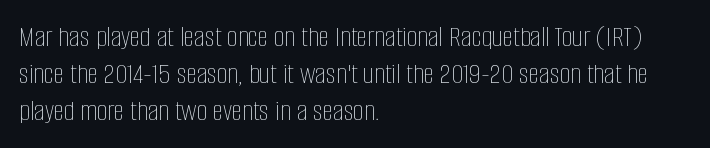
Q: Is the text bold? A: No.
Q: Is the text italic (slanted)? A: No, it is upright.
Q: Is the text underlined? A: No.
Q: How is the paragraph aligned? A: Left-aligned.
Q: Is the spacing between letters normal or unusually wide? A: Normal.
Q: Width (condensed, normal, or wide)? A: Condensed.
Q: Stroke contrast? A: Low.
Q: x-height? A: Large.
Q: Monospaced? A: No.
